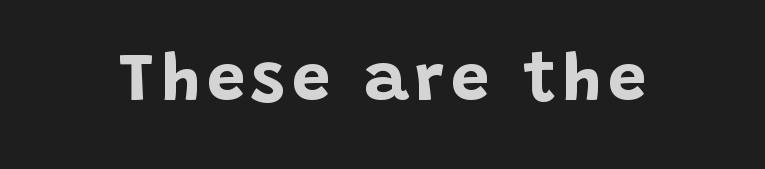
{"serif": "no", "italic": "no", "bold": "yes", "weight": "bold", "width": "normal", "stroke_contrast": "low", "x_height": "large", "monospaced": "no", "underline": "no", "glyph_px": 68}
